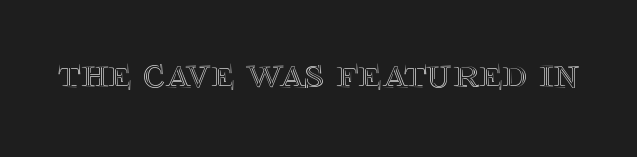
Q: Is the text italic (slanted)? A: No, it is upright.
Q: Is the text underlined? A: No.
Q: Is the spacing between letters normal or unusually wide? A: Normal.
Q: Width (condensed, normal, or wide)? A: Normal.
Q: x-height? A: Large.
Q: Monospaced? A: No.
